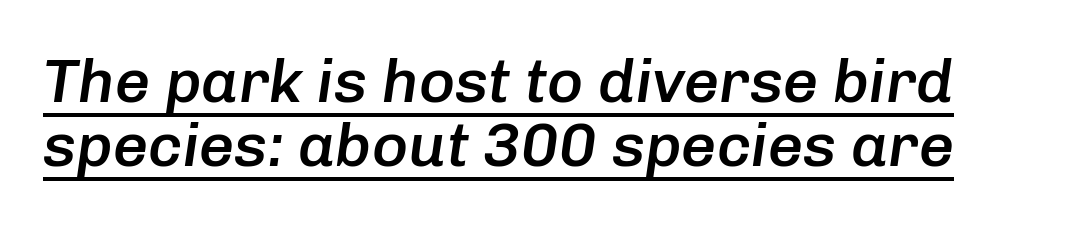
Q: Is the text bold? A: Semi-bold.
Q: Is the text italic (slanted)? A: Yes, it leans right by about 8 degrees.
Q: Is the text underlined? A: Yes.
Q: Is the spacing between letters normal or unusually wide? A: Normal.
Q: Is the spacing between lines tight, normal or loose? A: Tight.
Q: Width (condensed, normal, or wide)? A: Normal.
Q: Stroke contrast? A: Low.
Q: x-height? A: Medium.
Q: Monospaced? A: No.
